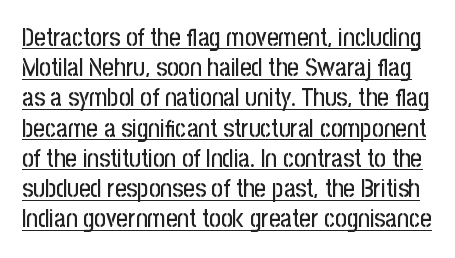
The image shows 25 px text type, upright; set line spacing 1.21x, normal letter spacing, underlined.
